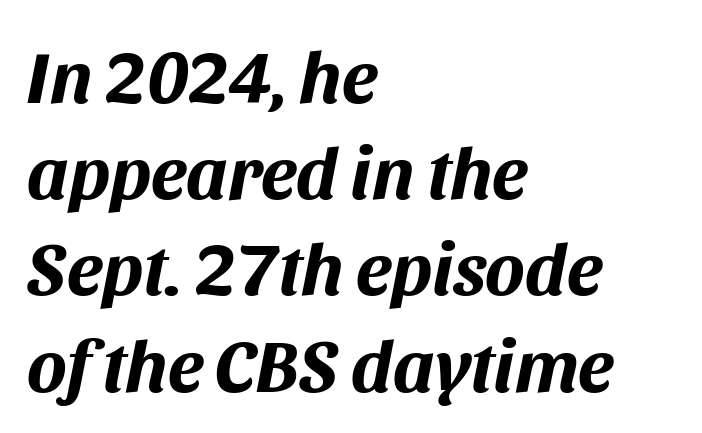
Q: Is the text bold? A: Yes.
Q: Is the text italic (slanted)? A: Yes, it leans right by about 11 degrees.
Q: Is the text underlined? A: No.
Q: How is the paragraph aligned? A: Left-aligned.
Q: Is the spacing between letters normal or unusually wide? A: Normal.
Q: Is the spacing between lines tight, normal or loose? A: Normal.
Q: Width (condensed, normal, or wide)? A: Normal.
Q: Stroke contrast? A: Medium.
Q: x-height? A: Large.
Q: Monospaced? A: No.
